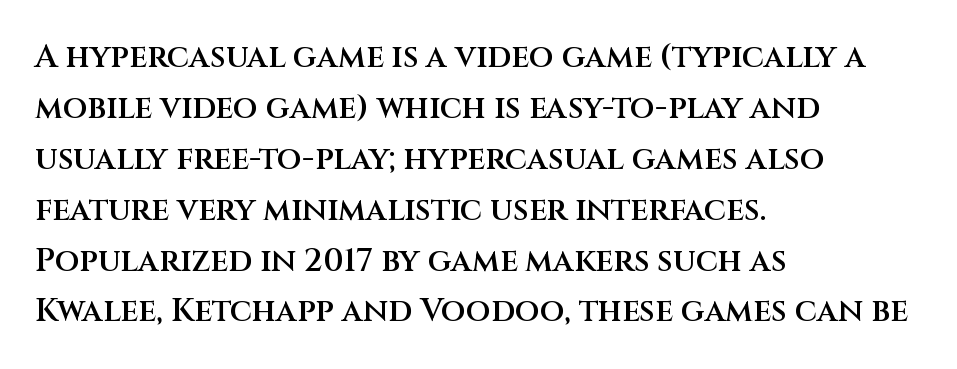
{"serif": "no", "italic": "no", "bold": "semi", "weight": "semibold", "width": "normal", "stroke_contrast": "medium", "x_height": "large", "monospaced": "no", "underline": "no", "align": "left", "line_spacing": "normal", "line_spacing_ratio": 1.59, "letter_spacing": "normal", "letter_spacing_em": 0.0, "glyph_px": 32}
